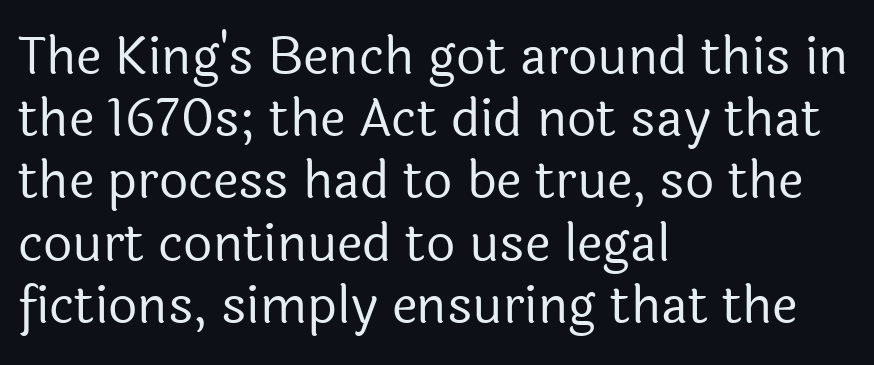
{"serif": "no", "italic": "no", "bold": "no", "weight": "regular", "width": "normal", "x_height": "medium", "monospaced": "no", "underline": "no", "align": "left", "line_spacing_ratio": 1.22, "letter_spacing": "normal", "letter_spacing_em": 0.0, "glyph_px": 51}
